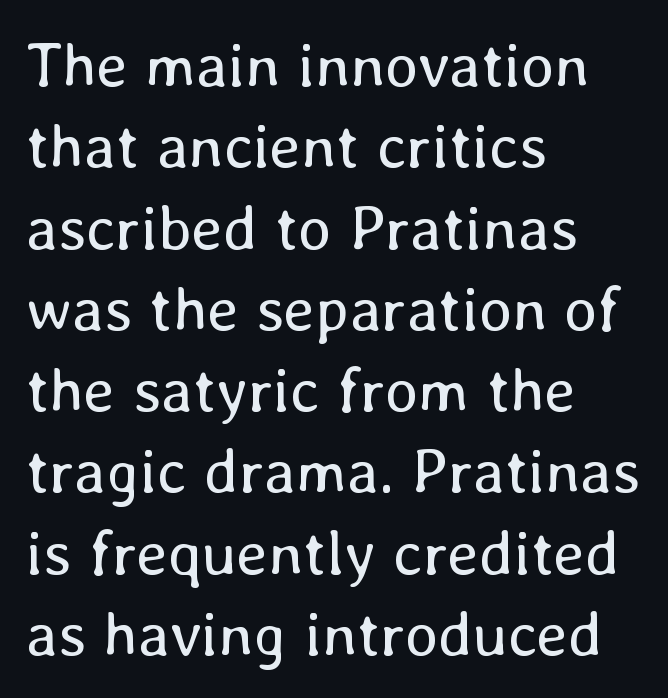
Q: Is the text bold? A: No.
Q: Is the text italic (slanted)? A: No, it is upright.
Q: Is the text underlined? A: No.
Q: How is the paragraph aligned? A: Left-aligned.
Q: Is the spacing between letters normal or unusually wide? A: Normal.
Q: Is the spacing between lines tight, normal or loose? A: Normal.
Q: Width (condensed, normal, or wide)? A: Normal.
Q: Stroke contrast? A: Low.
Q: x-height? A: Medium.
Q: Monospaced? A: No.
